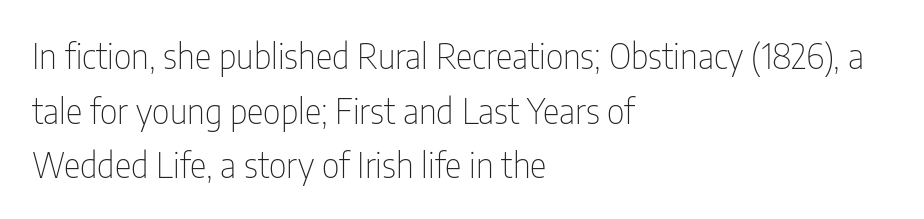
{"serif": "no", "italic": "no", "bold": "no", "weight": "thin", "width": "condensed", "stroke_contrast": "low", "x_height": "medium", "monospaced": "no", "underline": "no", "align": "left", "line_spacing": "normal", "line_spacing_ratio": 1.56, "letter_spacing": "normal", "letter_spacing_em": 0.0, "glyph_px": 35}
